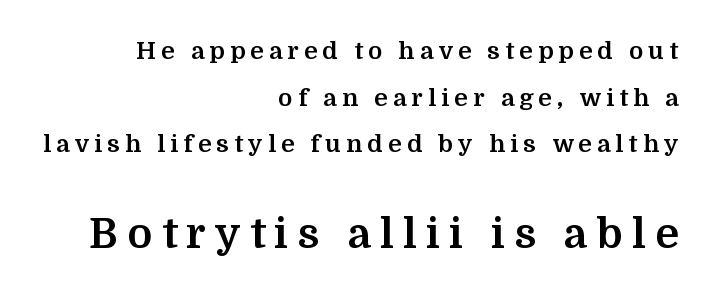
Q: Is the text bold? A: Yes.
Q: Is the text italic (slanted)? A: No, it is upright.
Q: Is the typeface a serif or a sans-serif typeface? A: Serif.
Q: Is the text underlined? A: No.
Q: How is the paragraph aligned? A: Right-aligned.
Q: Is the spacing between letters normal or unusually wide? A: Unusually wide.
Q: Is the spacing between lines tight, normal or loose? A: Loose.
Q: Which block of text is set in a larger size, the first (top) or the second (bottom)? A: The second (bottom) one.
Q: Width (condensed, normal, or wide)? A: Normal.
Q: Stroke contrast? A: Medium.
Q: x-height? A: Medium.
Q: Monospaced? A: No.
